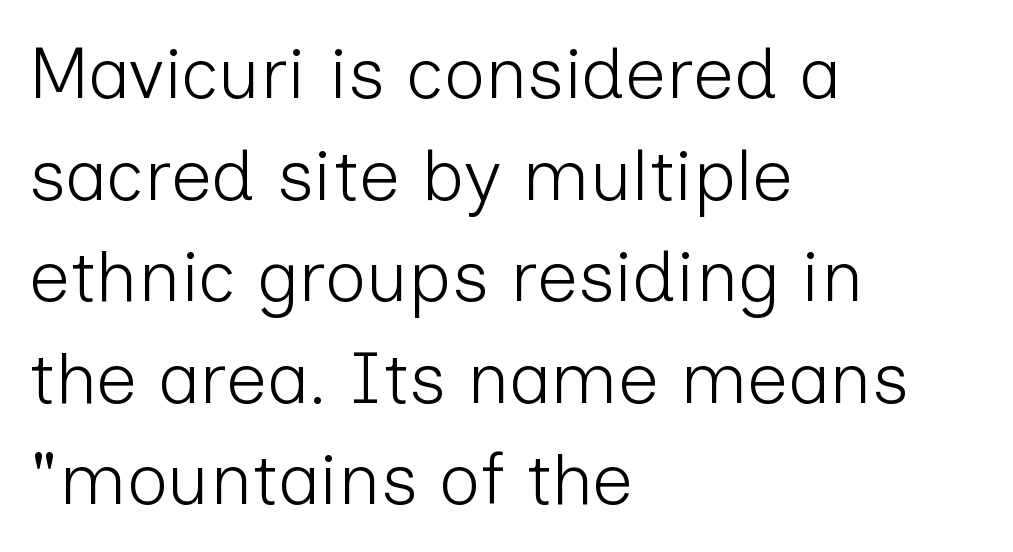
Q: Is the text bold? A: No.
Q: Is the text italic (slanted)? A: No, it is upright.
Q: Is the typeface a serif or a sans-serif typeface? A: Sans-serif.
Q: Is the text underlined? A: No.
Q: How is the paragraph aligned? A: Left-aligned.
Q: Is the spacing between letters normal or unusually wide? A: Normal.
Q: Is the spacing between lines tight, normal or loose? A: Normal.
Q: Width (condensed, normal, or wide)? A: Normal.
Q: Stroke contrast? A: Low.
Q: x-height? A: Medium.
Q: Monospaced? A: No.
